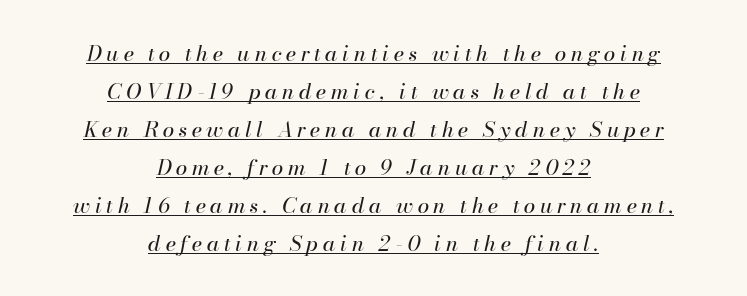
{"italic": "yes", "lean": "right", "slant_degrees": 13, "bold": "no", "underline": "yes", "align": "center", "line_spacing_ratio": 1.81, "letter_spacing": "wide", "letter_spacing_em": 0.22, "glyph_px": 21}
